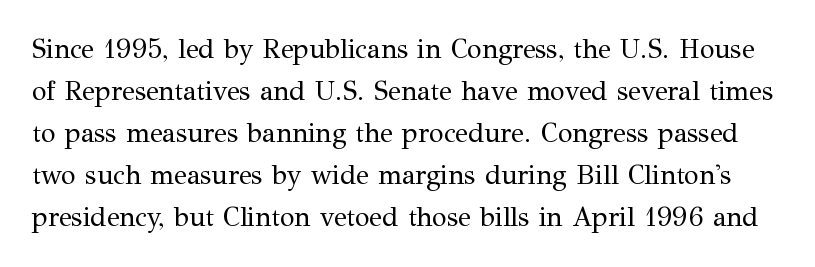
The words here are not underlined. No heavy texture on the line: the type isn't bold. Interline gaps are of average width in this sample. No extra tracking has been applied to these lines.
